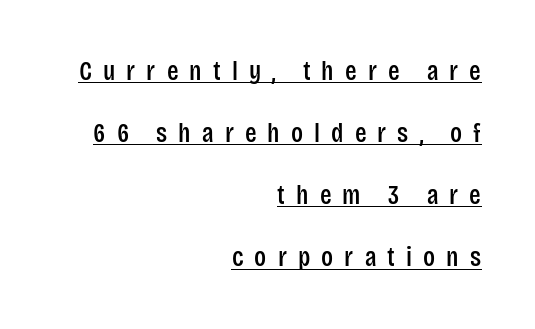
The image shows 27 px text type, upright; set right-aligned, loose line spacing (2.3x), unusually wide letter spacing (+0.41 em), underlined.
